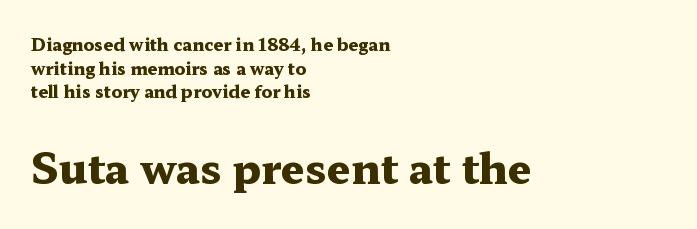
The image shows 42 px heavy, wide serif type, upright; set left-aligned, normal line spacing (1.39x), normal letter spacing, not underlined; the second (bottom) block is 2.47x larger; medium stroke contrast and a medium x-height.
